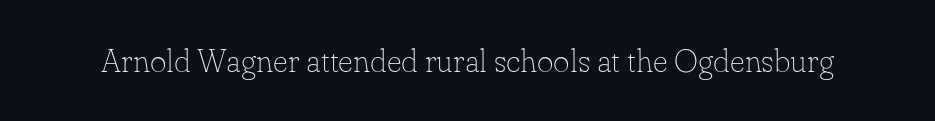
The line texture is even and compact thanks to regular tracking. This rendering features lettering with no underline. This sample uses an upright cut, with every glyph sitting square on the baseline. Little horizontal feet cap the strokes, marking this as serif type. Note the varied advance widths — an 'i' is clearly narrower than an 'm'.
